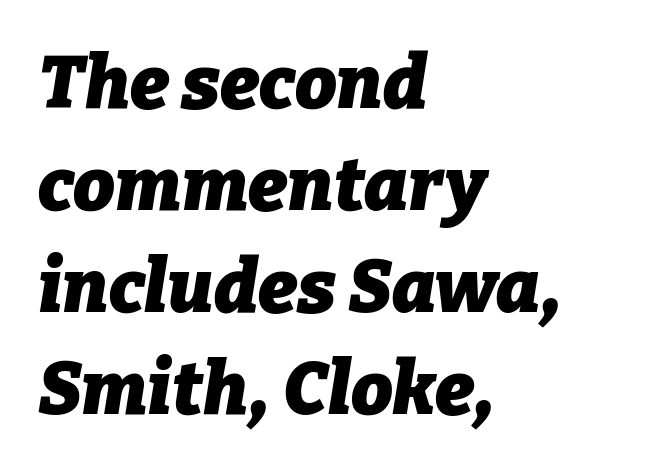
{"italic": "yes", "lean": "right", "slant_degrees": 9, "bold": "yes", "weight": "heavy", "width": "normal", "stroke_contrast": "low", "x_height": "medium", "monospaced": "no", "underline": "no", "align": "left", "line_spacing": "normal", "line_spacing_ratio": 1.38, "letter_spacing": "normal", "letter_spacing_em": 0.0, "glyph_px": 74}
